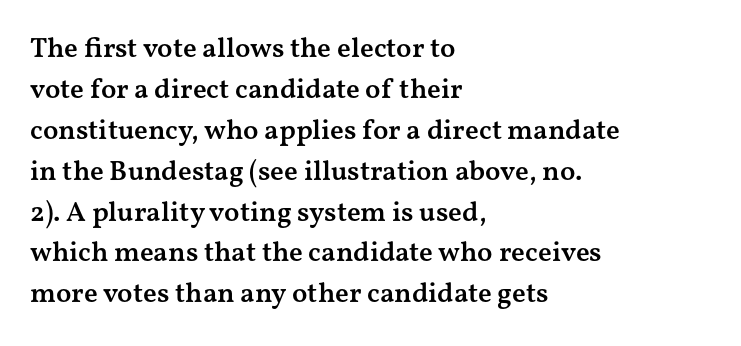
{"serif": "yes", "italic": "no", "bold": "semi", "weight": "semibold", "width": "wide", "stroke_contrast": "medium", "x_height": "medium", "monospaced": "no", "underline": "no", "align": "left", "line_spacing": "normal", "line_spacing_ratio": 1.46, "letter_spacing": "normal", "letter_spacing_em": 0.0, "glyph_px": 28}
